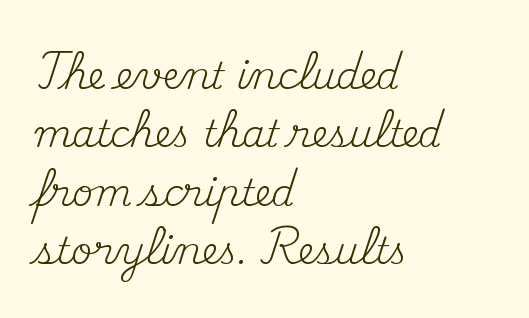
Q: Is the text bold? A: No.
Q: Is the text italic (slanted)? A: Yes.
Q: Is the typeface a serif or a sans-serif typeface? A: Serif.
Q: Is the text underlined? A: No.
Q: How is the paragraph aligned? A: Left-aligned.
Q: Is the spacing between letters normal or unusually wide? A: Normal.
Q: Is the spacing between lines tight, normal or loose? A: Normal.
Q: Width (condensed, normal, or wide)? A: Normal.
Q: Stroke contrast? A: Medium.
Q: x-height? A: Small.
Q: Monospaced? A: No.
